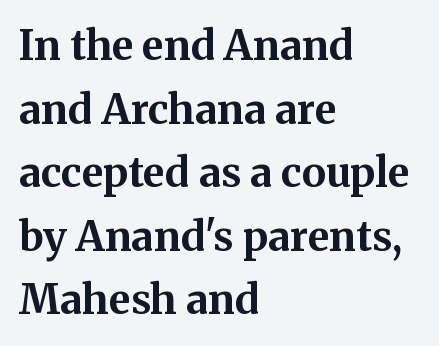
Line starts are locked; line ends wander. These lines sit exactly where default settings would place them. The characters look thick and weighty, a clear bold. The passage shown is typeset with a serif family. The lettering stays uniformly vertical, giving the passage a roman look. Beneath every word, the page is bare.
